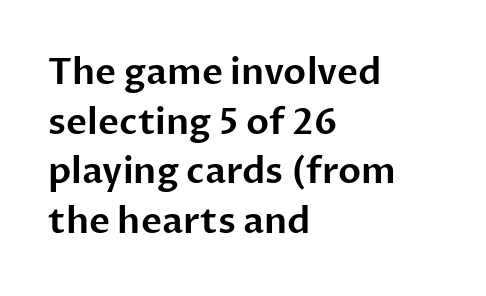
Q: Is the text italic (slanted)? A: No, it is upright.
Q: Is the typeface a serif or a sans-serif typeface? A: Sans-serif.
Q: Is the text underlined? A: No.
Q: How is the paragraph aligned? A: Left-aligned.
Q: Is the spacing between letters normal or unusually wide? A: Normal.
Q: Is the spacing between lines tight, normal or loose? A: Normal.
Q: Width (condensed, normal, or wide)? A: Normal.
Q: Stroke contrast? A: Low.
Q: x-height? A: Medium.
Q: Monospaced? A: No.
